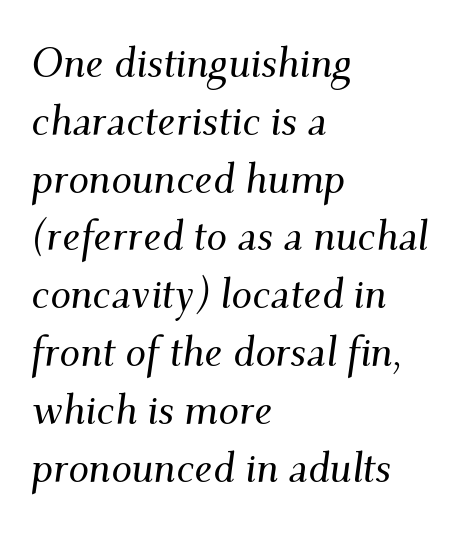
{"serif": "yes", "italic": "yes", "lean": "right", "slant_degrees": 9, "width": "normal", "stroke_contrast": "medium", "x_height": "small", "monospaced": "no", "underline": "no", "align": "left", "line_spacing": "normal", "line_spacing_ratio": 1.41, "letter_spacing": "normal", "letter_spacing_em": 0.0, "glyph_px": 41}
